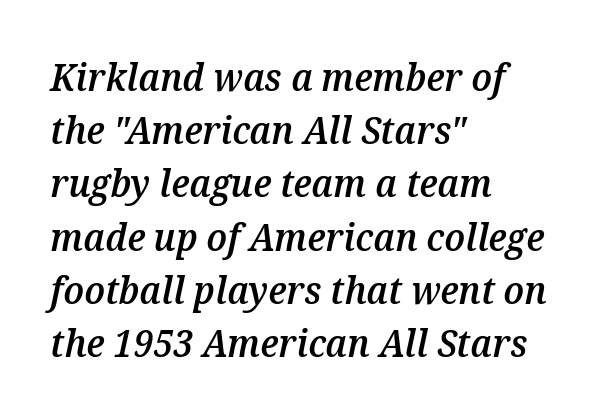
The image shows 38 px semibold type, italic (leaning right); set left-aligned, normal line spacing (1.4x), normal letter spacing, not underlined; medium stroke contrast and a medium x-height.
